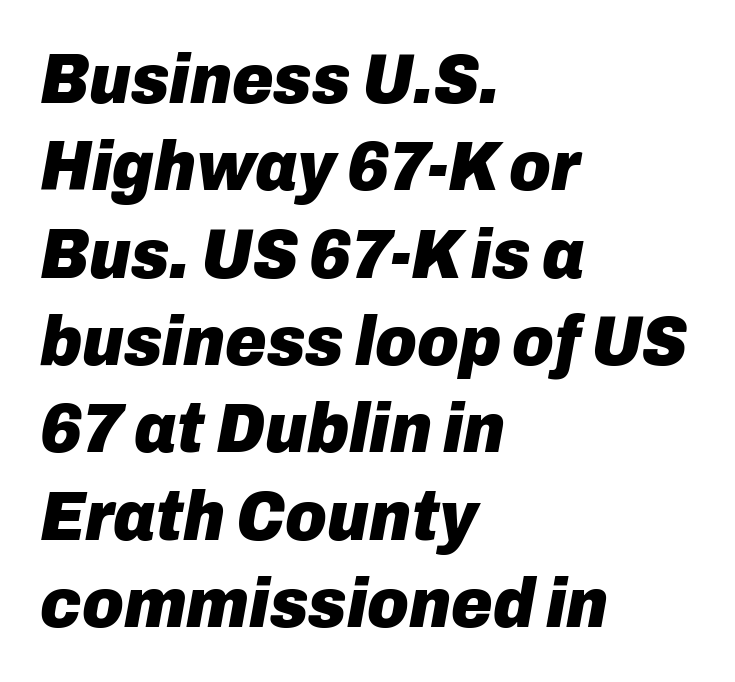
Anything drawn beneath the words? Only blank space. There's an unmistakable incline to the writing here. Character widths vary here, with narrow letters taking less room than wide ones. Short note: letters normally spaced.
